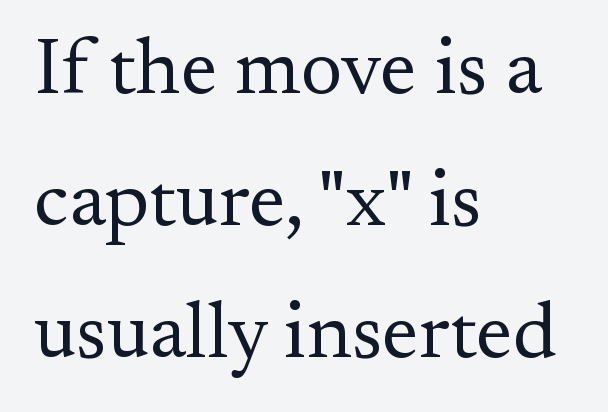
{"serif": "yes", "italic": "no", "bold": "no", "weight": "regular", "width": "normal", "stroke_contrast": "medium", "x_height": "small", "monospaced": "no", "underline": "no", "align": "left", "line_spacing": "normal", "line_spacing_ratio": 1.67, "letter_spacing": "normal", "letter_spacing_em": 0.0, "glyph_px": 79}
